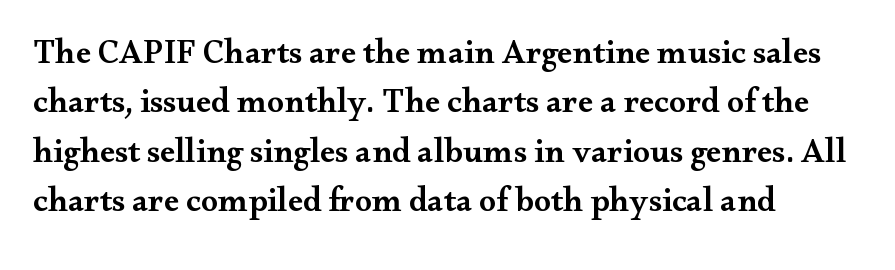
{"serif": "yes", "italic": "no", "bold": "semi", "weight": "semibold", "width": "wide", "stroke_contrast": "medium", "x_height": "small", "monospaced": "no", "underline": "no", "align": "left", "line_spacing": "normal", "line_spacing_ratio": 1.45, "letter_spacing": "normal", "letter_spacing_em": 0.0, "glyph_px": 34}
